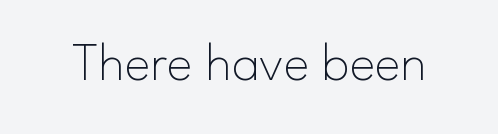
The strokes carry an ordinary text weight at most. These lines were composed using upright roman letters. The specimen omits any rule beneath the text block's lines. Nothing sits at the stroke ends, so this counts as sans-serif. The type is set solid horizontally, with unmodified tracking.
